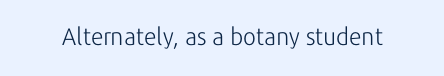
Q: Is the text bold? A: No.
Q: Is the text italic (slanted)? A: No, it is upright.
Q: Is the text underlined? A: No.
Q: Is the spacing between letters normal or unusually wide? A: Normal.
